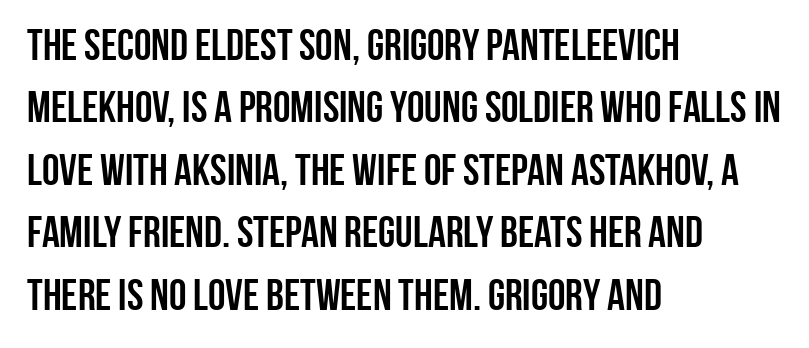
{"serif": "no", "italic": "no", "bold": "yes", "weight": "semibold", "width": "condensed", "stroke_contrast": "low", "x_height": "large", "monospaced": "no", "underline": "no", "align": "left", "line_spacing": "normal", "line_spacing_ratio": 1.42, "letter_spacing": "normal", "letter_spacing_em": 0.0, "glyph_px": 44}
